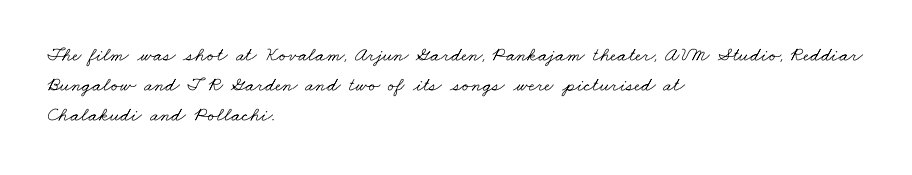
Horizontal bands of white between lines are of average thickness. Layout note: lines flush left. The letterforms sit shoulder to shoulder at normal distance. The space beneath each line is pristine and unruled. The face looks like a standard text weight, possibly lighter.
